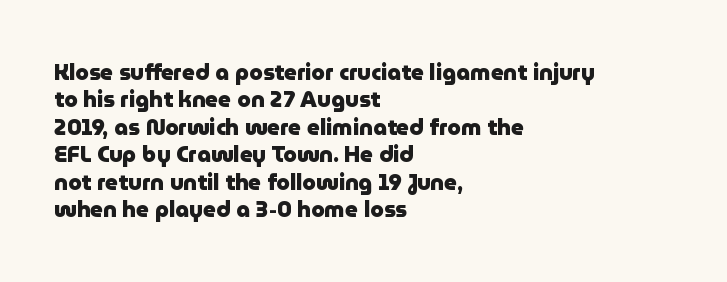
The image shows 22 px bold type, upright; set left-aligned, normal line spacing (1.25x), normal letter spacing, not underlined.
